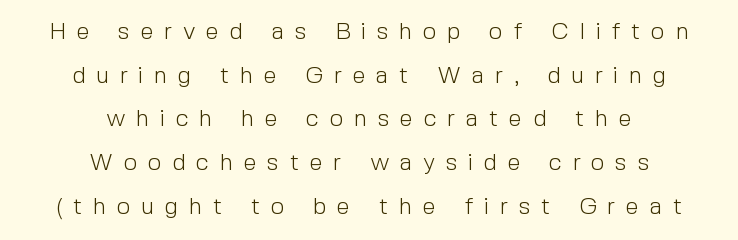
The image shows 24 px text type, upright; set centered, line spacing 1.82x, unusually wide letter spacing (+0.44 em), not underlined.
